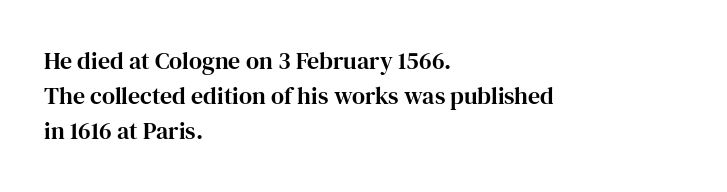
{"italic": "no", "underline": "no", "align": "left", "line_spacing": "normal", "line_spacing_ratio": 1.45, "letter_spacing": "normal", "letter_spacing_em": 0.0, "glyph_px": 24}
